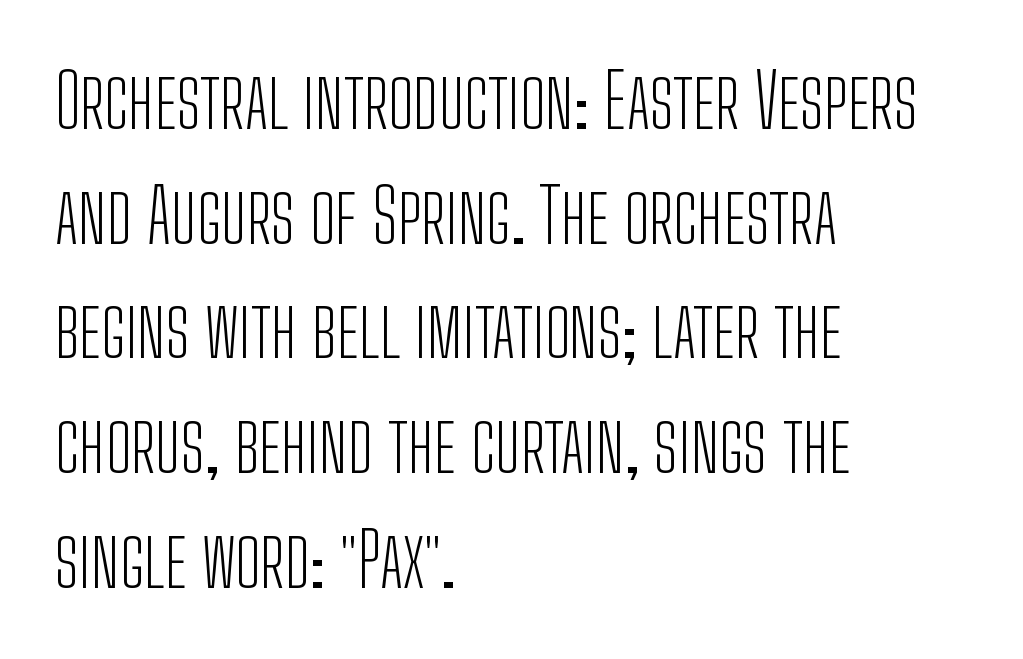
The image shows 75 px light, condensed sans-serif type, upright; set left-aligned, normal line spacing (1.53x), normal letter spacing, not underlined; low stroke contrast and a medium x-height.
